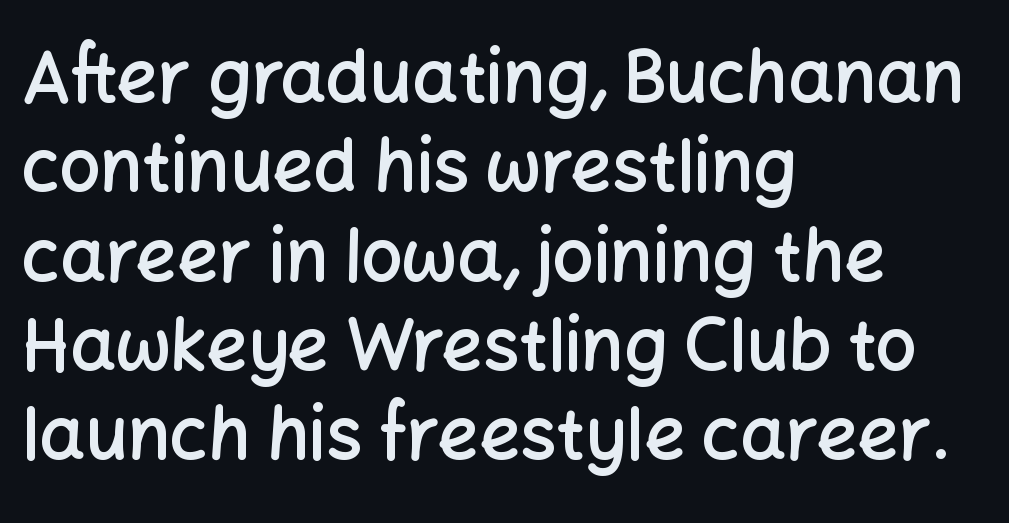
The image shows 72 px semibold sans-serif type, upright; set left-aligned, line spacing 1.24x, normal letter spacing, not underlined; low stroke contrast and a medium x-height.
